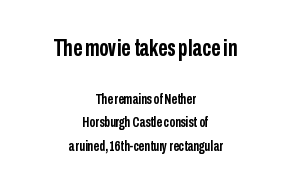
The image shows 23 px bold type, upright; set centered, normal line spacing (1.65x), normal letter spacing, not underlined; the first (top) block is 1.64x larger.
